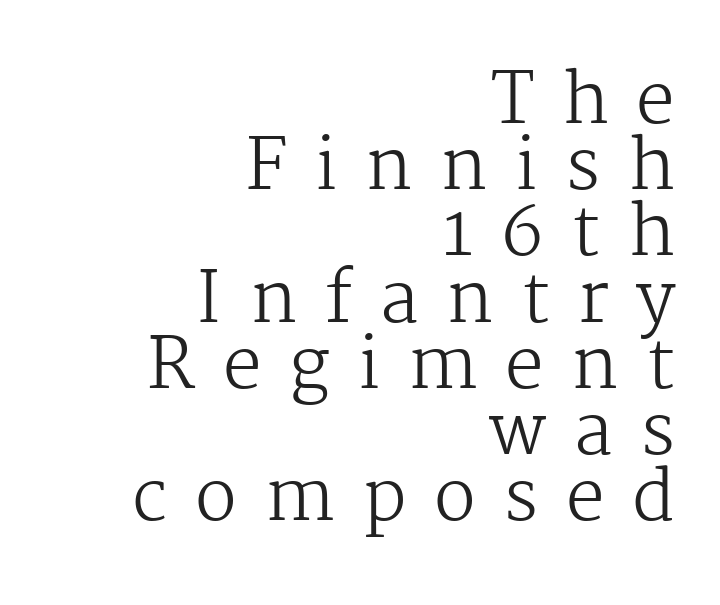
{"serif": "yes", "italic": "no", "bold": "no", "weight": "regular", "width": "normal", "stroke_contrast": "medium", "x_height": "medium", "monospaced": "no", "underline": "no", "align": "right", "line_spacing": "tight", "line_spacing_ratio": 0.96, "letter_spacing": "wide", "letter_spacing_em": 0.4, "glyph_px": 69}
